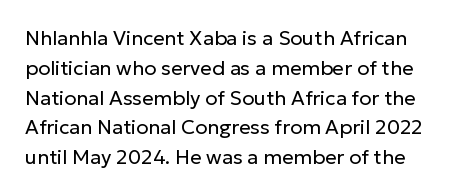
The cut favours lightness, reaching ordinary text weight at its darkest. Clear beneath every line of the passage. The type sits square on the baseline with zero lean. You could call the tracking neutral — neither tight nor loose.
